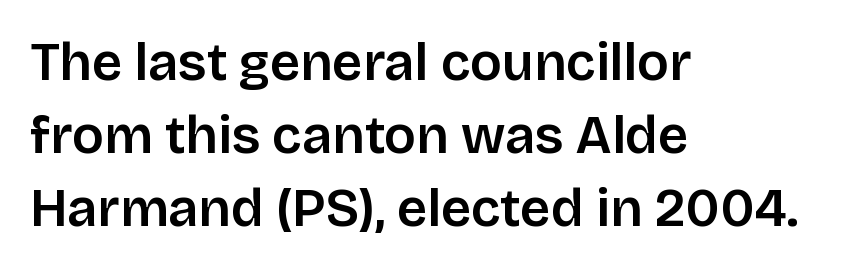
{"serif": "no", "italic": "no", "width": "normal", "stroke_contrast": "low", "x_height": "large", "monospaced": "no", "underline": "no", "align": "left", "line_spacing": "normal", "line_spacing_ratio": 1.38, "letter_spacing": "normal", "letter_spacing_em": 0.0, "glyph_px": 53}
